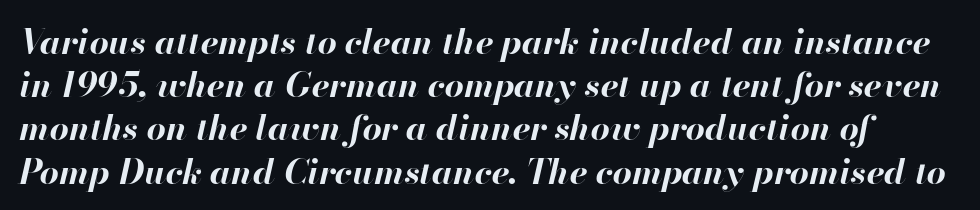
These lines are rendered in a variable-pitch font. Notice how thick the strokes are: this is what a full bold looks like. Bare-footed words on every line. The typography opts for an oblique posture over an upright one. This block has exactly the height ordinary leading produces.
